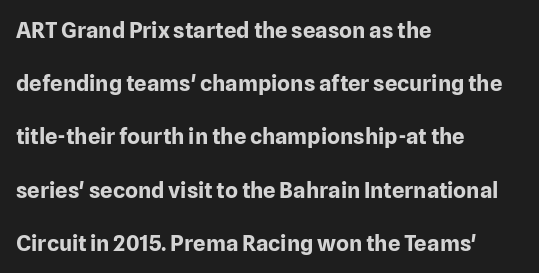
The image shows 22 px bold type, upright; set left-aligned, loose line spacing (2.42x), normal letter spacing, not underlined.
